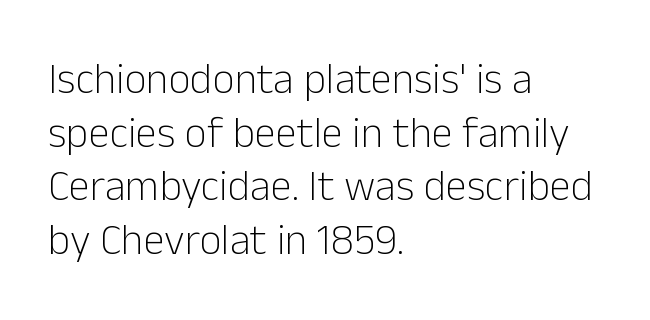
The image shows 43 px light sans-serif type, upright; set left-aligned, normal line spacing (1.25x), normal letter spacing, not underlined; low stroke contrast and a medium x-height.
